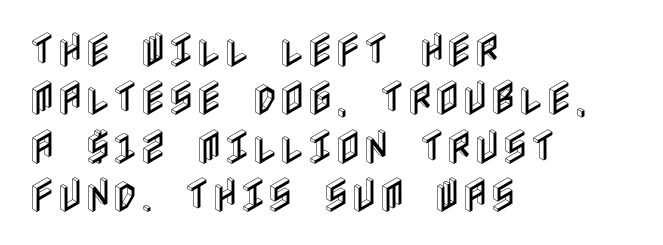
Q: Is the text italic (slanted)? A: No, it is upright.
Q: Is the text underlined? A: No.
Q: How is the paragraph aligned? A: Left-aligned.
Q: Is the spacing between letters normal or unusually wide? A: Normal.
Q: Is the spacing between lines tight, normal or loose? A: Normal.
Q: Width (condensed, normal, or wide)? A: Condensed.
Q: x-height? A: Large.
